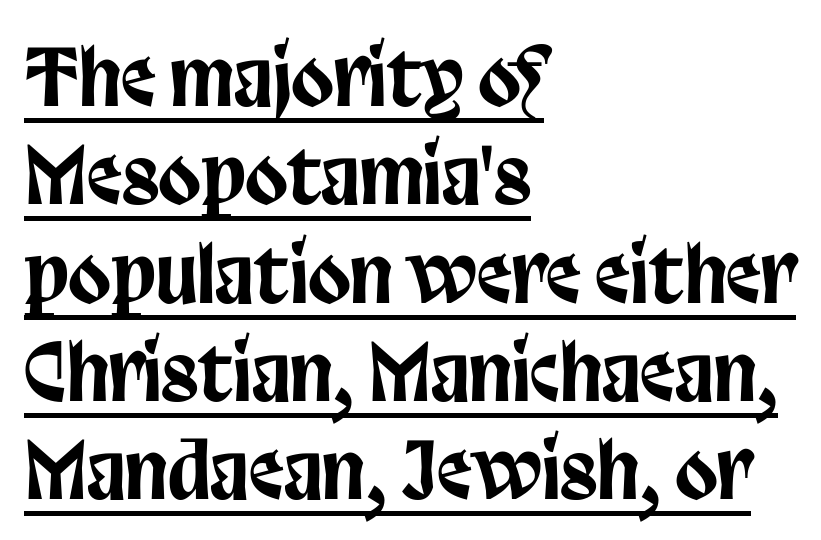
The image shows 78 px condensed sans-serif type, upright; set left-aligned, normal line spacing (1.26x), normal letter spacing, underlined; low stroke contrast and a large x-height.
